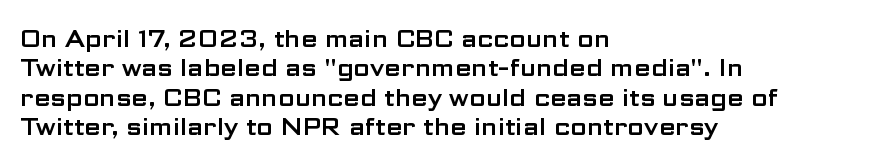
Q: Is the text italic (slanted)? A: No, it is upright.
Q: Is the text underlined? A: No.
Q: How is the paragraph aligned? A: Left-aligned.
Q: Is the spacing between letters normal or unusually wide? A: Normal.
